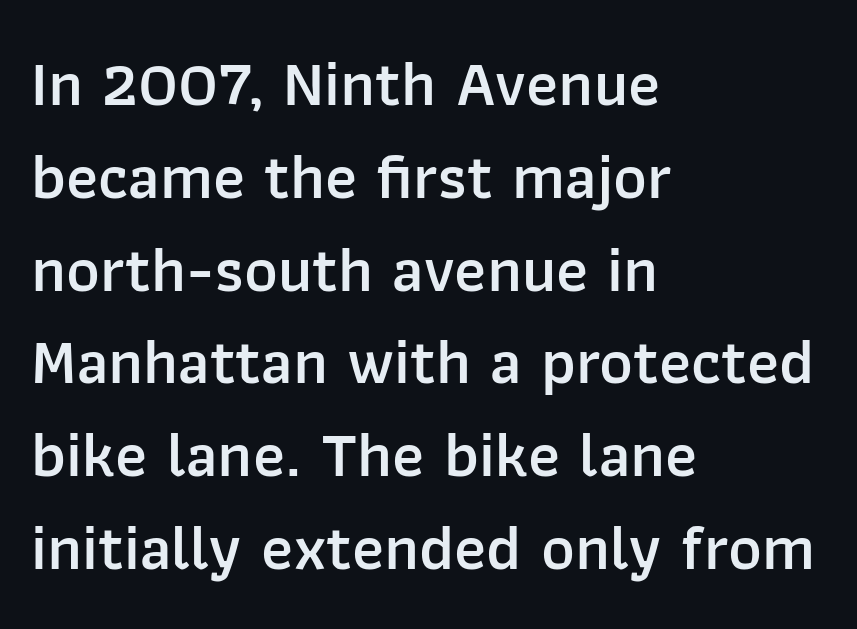
Q: Is the text bold? A: Semi-bold.
Q: Is the text italic (slanted)? A: No, it is upright.
Q: Is the typeface a serif or a sans-serif typeface? A: Sans-serif.
Q: Is the text underlined? A: No.
Q: How is the paragraph aligned? A: Left-aligned.
Q: Is the spacing between letters normal or unusually wide? A: Normal.
Q: Is the spacing between lines tight, normal or loose? A: Normal.
Q: Width (condensed, normal, or wide)? A: Normal.
Q: Stroke contrast? A: Low.
Q: x-height? A: Medium.
Q: Monospaced? A: No.
